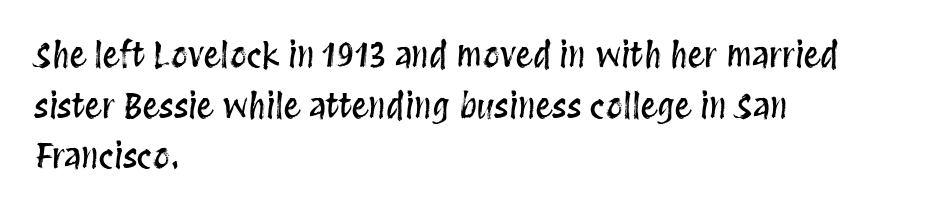
{"italic": "no", "width": "condensed", "stroke_contrast": "medium", "x_height": "large", "monospaced": "no", "underline": "no", "align": "left", "line_spacing": "normal", "line_spacing_ratio": 1.49, "letter_spacing": "normal", "letter_spacing_em": 0.0, "glyph_px": 34}
